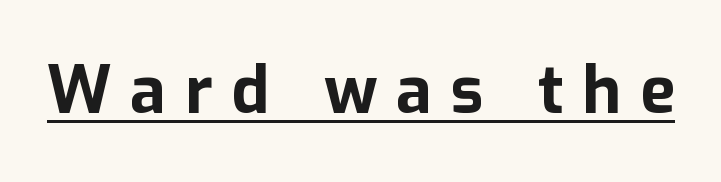
{"serif": "no", "italic": "no", "bold": "yes", "weight": "bold", "width": "normal", "stroke_contrast": "low", "x_height": "medium", "monospaced": "no", "underline": "yes", "letter_spacing": "wide", "letter_spacing_em": 0.29, "glyph_px": 65}
